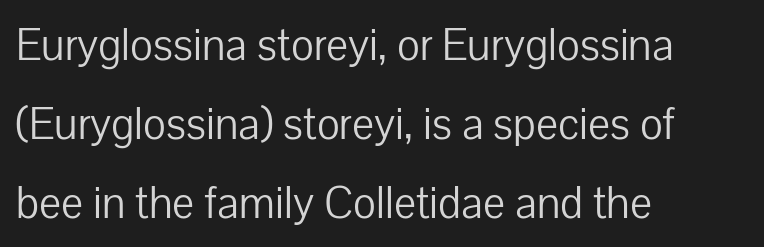
Every character sits straight up, as roman type does. This sample is left-justified, so line endings fall wherever the words run out. Varying glyph widths throughout — classic text-font behaviour. Is this a heavy cut? Hardly; it is regular or lighter.
